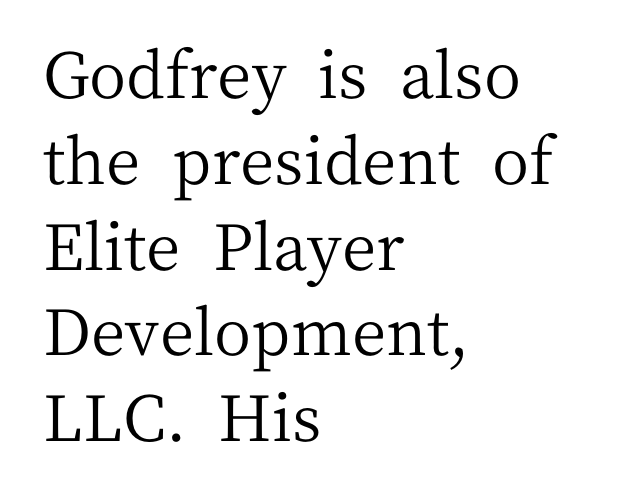
Q: Is the text bold? A: No.
Q: Is the text italic (slanted)? A: No, it is upright.
Q: Is the typeface a serif or a sans-serif typeface? A: Serif.
Q: Is the text underlined? A: No.
Q: How is the paragraph aligned? A: Left-aligned.
Q: Is the spacing between letters normal or unusually wide? A: Normal.
Q: Is the spacing between lines tight, normal or loose? A: Normal.
Q: Width (condensed, normal, or wide)? A: Normal.
Q: Stroke contrast? A: Medium.
Q: x-height? A: Medium.
Q: Monospaced? A: No.
